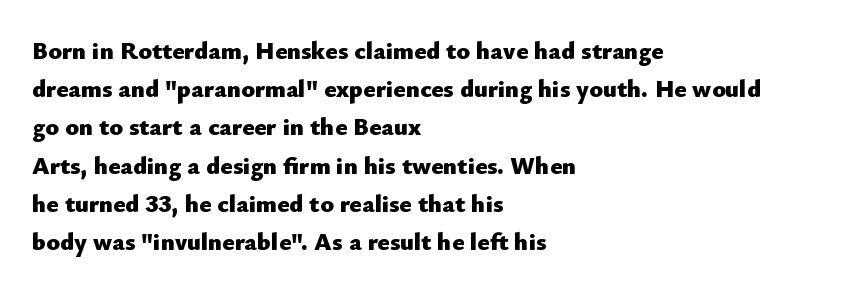
Lines of text with bare space underneath. Quick note: interline space is typical. The line texture is even and compact thanks to regular tracking. The letters stand straight up with perfectly vertical stems. I'd describe the lettering as bold — thick and assertive.
